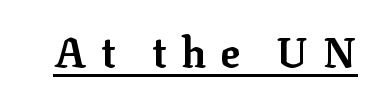
Decoration check: the copy is underlined. In terms of weight, the rendering is a true, heavy bold. Observe the serifs anchoring each vertical stroke in this sample. This is the regular roman posture of the typeface. Here the designer chose a conventional face with non-uniform glyph widths.
